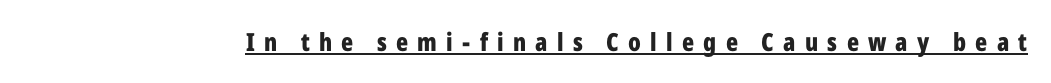
{"italic": "no", "bold": "yes", "underline": "yes", "letter_spacing": "wide", "letter_spacing_em": 0.37, "glyph_px": 25}
